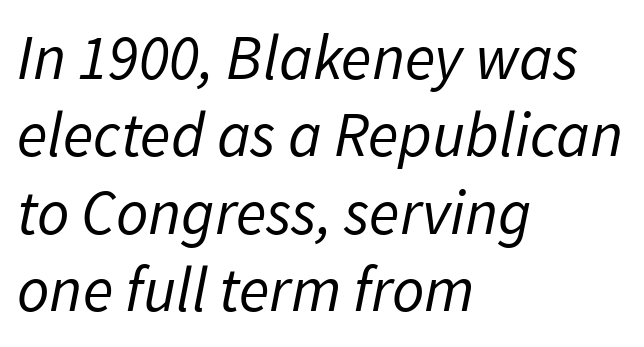
The words here are not underlined. The horizontal fit of the characters is conventional and even. Characters are canted at an angle relative to the baseline's perpendicular. Caption: face not bold, strokes unweighted.
